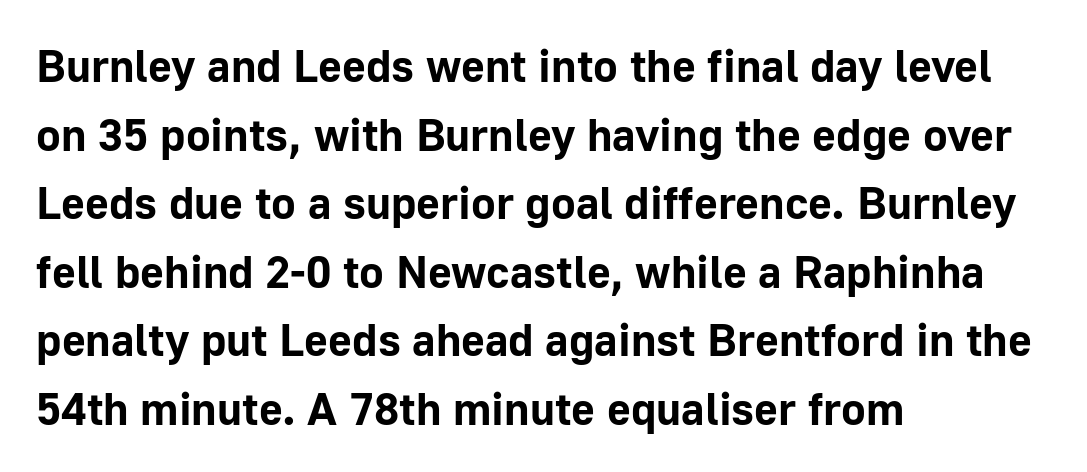
Rendered with straight, roman letterforms. Descenders hang freely into open space. Whoever set this chose a conventional vertical rhythm. On the weight axis this lands at bold, roughly 700. The text block is weighted toward the left margin, trailing off unevenly rightward. Varying glyph widths throughout — classic text-font behaviour.
